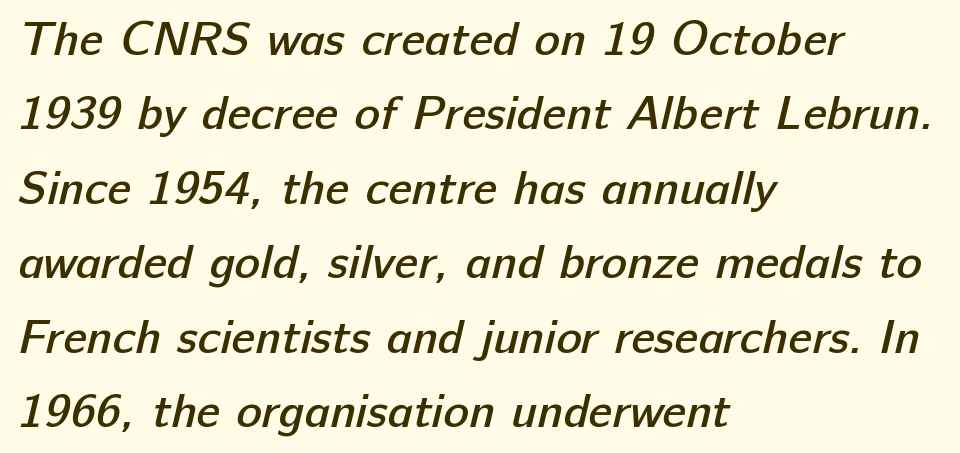
{"serif": "no", "bold": "semi", "weight": "semibold", "width": "normal", "stroke_contrast": "low", "x_height": "medium", "monospaced": "no", "underline": "no", "align": "left", "line_spacing": "normal", "line_spacing_ratio": 1.55, "letter_spacing": "normal", "letter_spacing_em": 0.0, "glyph_px": 48}
